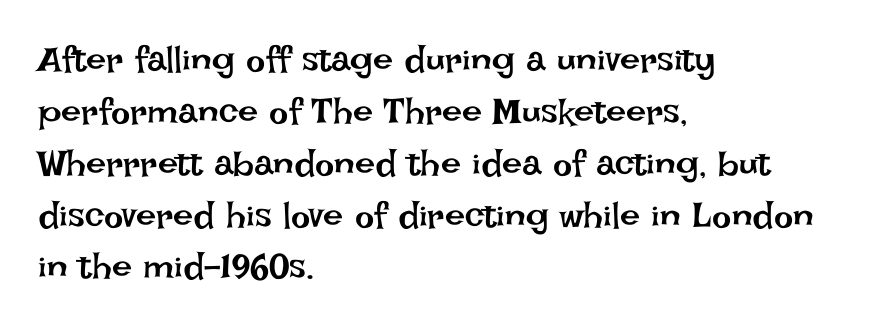
Compared with a typical body face, this is equally light or lighter still. The baseline area is clear. Line beginnings align vertically; line endings do not. Look at the tracking — it's just the regular setting, nothing added.
